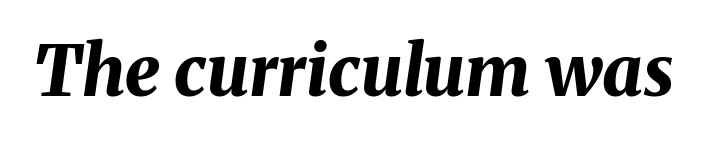
The image shows 70 px bold type, italic (leaning right); set normal letter spacing, not underlined; medium stroke contrast and a medium x-height.
